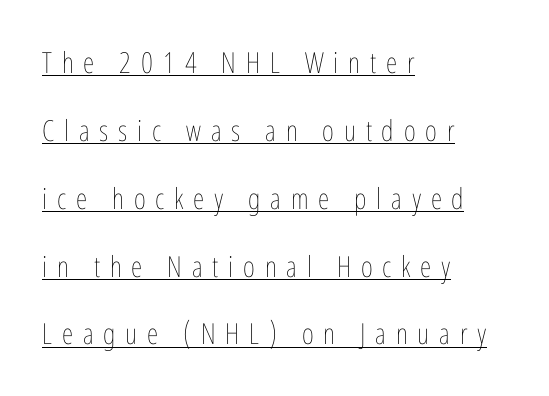
Q: Is the text bold? A: No.
Q: Is the text italic (slanted)? A: No, it is upright.
Q: Is the text underlined? A: Yes.
Q: How is the paragraph aligned? A: Left-aligned.
Q: Is the spacing between letters normal or unusually wide? A: Unusually wide.
Q: Is the spacing between lines tight, normal or loose? A: Loose.
Q: Width (condensed, normal, or wide)? A: Condensed.
Q: Stroke contrast? A: Low.
Q: x-height? A: Medium.
Q: Monospaced? A: No.
